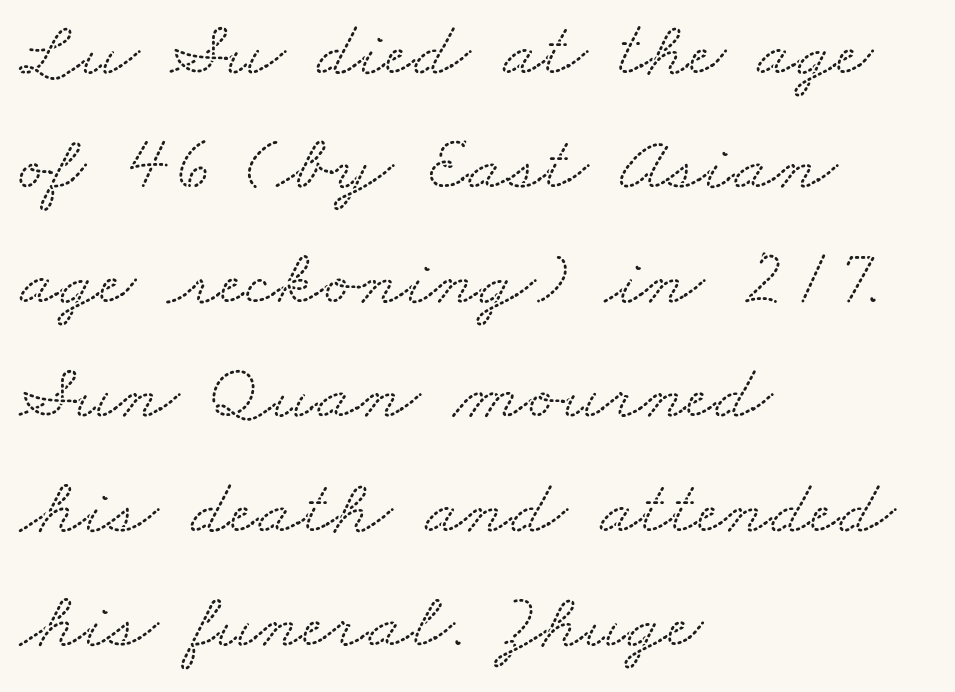
The image shows 80 px wide serif type; set left-aligned, normal line spacing (1.43x), normal letter spacing, not underlined; low stroke contrast and a small x-height.
